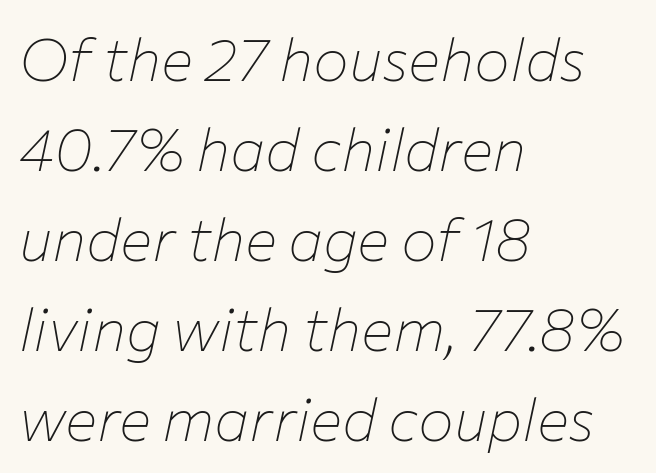
{"italic": "yes", "lean": "right", "slant_degrees": 12, "bold": "no", "weight": "thin", "width": "normal", "stroke_contrast": "low", "x_height": "medium", "monospaced": "no", "underline": "no", "align": "left", "line_spacing": "normal", "line_spacing_ratio": 1.5, "letter_spacing": "normal", "letter_spacing_em": 0.0, "glyph_px": 60}
